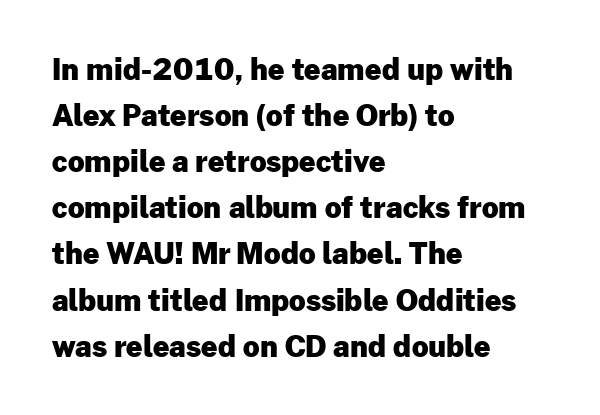
The words here are not underlined. Compared with typical paragraphs, the rows here are spaced about the same. The letters carry no serifs — their stems end cleanly without finishing strokes. Every character sits straight up, as roman type does. These lines are set flush left with a ragged right edge. Letter spacing: default.
